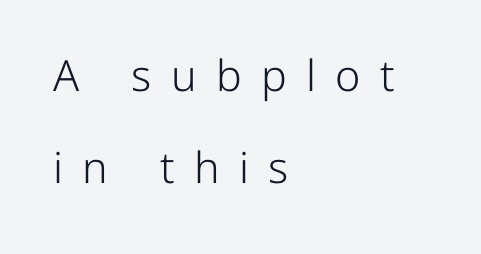
Q: Is the text bold? A: No.
Q: Is the text italic (slanted)? A: No, it is upright.
Q: Is the typeface a serif or a sans-serif typeface? A: Sans-serif.
Q: Is the text underlined? A: No.
Q: How is the paragraph aligned? A: Left-aligned.
Q: Is the spacing between letters normal or unusually wide? A: Unusually wide.
Q: Is the spacing between lines tight, normal or loose? A: Loose.
Q: Width (condensed, normal, or wide)? A: Normal.
Q: Stroke contrast? A: Low.
Q: x-height? A: Medium.
Q: Monospaced? A: No.
